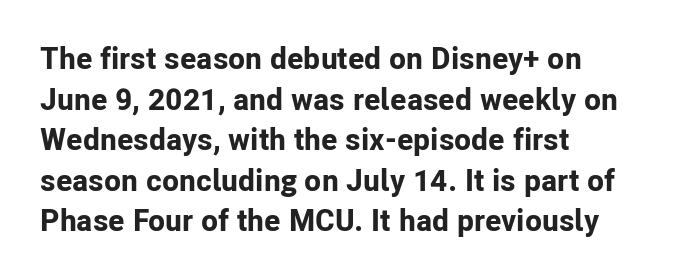
The face used here is proportionally spaced, like ordinary book or web type. Typesetter's note: full bold, strokes at maximum text heaviness. This is the regular roman posture of the typeface. The lines in this sample share a left origin and differ only in where they stop.
